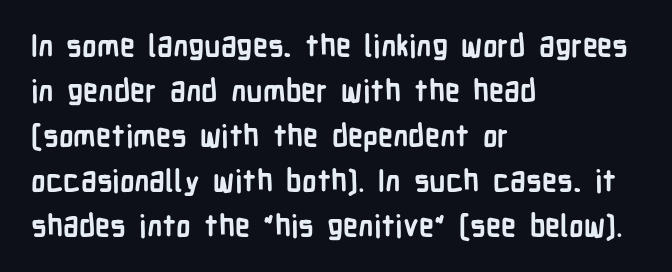
{"serif": "no", "italic": "no", "bold": "yes", "weight": "semibold", "width": "condensed", "stroke_contrast": "low", "x_height": "medium", "monospaced": "no", "underline": "no", "align": "left", "line_spacing": "normal", "line_spacing_ratio": 1.5, "letter_spacing": "normal", "letter_spacing_em": 0.0, "glyph_px": 30}
